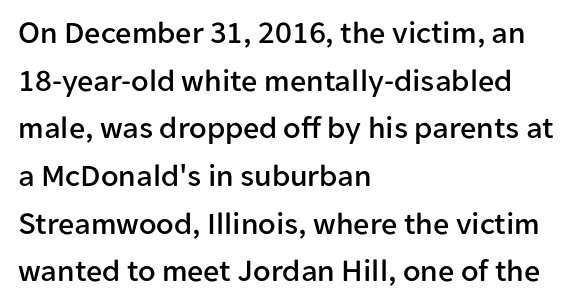
The image shows 32 px sans-serif type, upright; set left-aligned, normal line spacing (1.49x), normal letter spacing, not underlined; low stroke contrast and a medium x-height.
